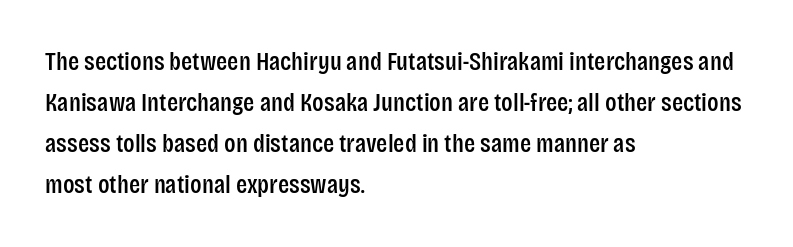
The image shows 26 px text type, upright; set left-aligned, normal line spacing (1.58x), normal letter spacing, not underlined.
